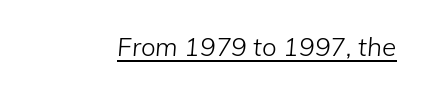
{"italic": "yes", "lean": "right", "slant_degrees": 5, "bold": "no", "underline": "yes", "letter_spacing": "normal", "letter_spacing_em": 0.0, "glyph_px": 26}
